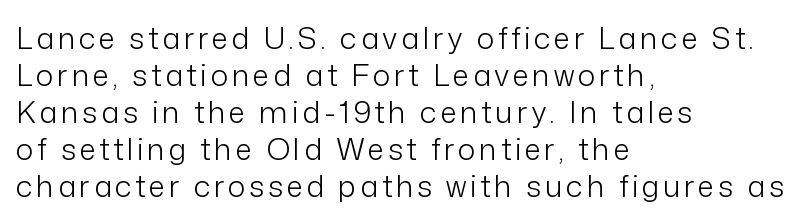
{"serif": "no", "italic": "no", "bold": "no", "weight": "light", "width": "normal", "stroke_contrast": "low", "x_height": "medium", "monospaced": "no", "underline": "no", "align": "left", "line_spacing_ratio": 1.23, "glyph_px": 30}
